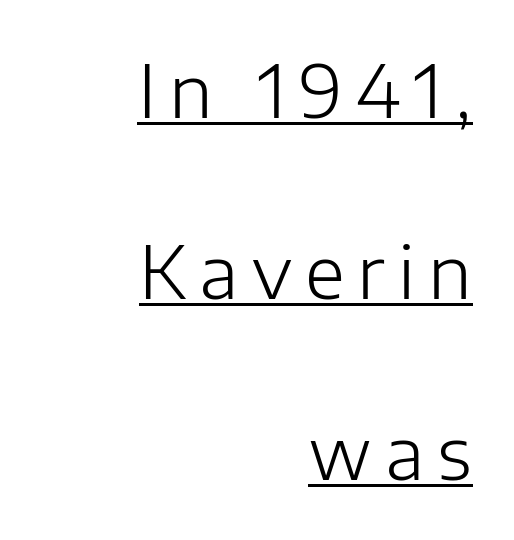
The space between consecutive lines is lavish. Vertical strokes here are truly vertical. Character widths vary here, with narrow letters taking less room than wide ones. The rendering anchors every line to the right-hand side. Stem width sits at or under what a default text font uses. Emphasis is given by a line drawn under the lettering.
